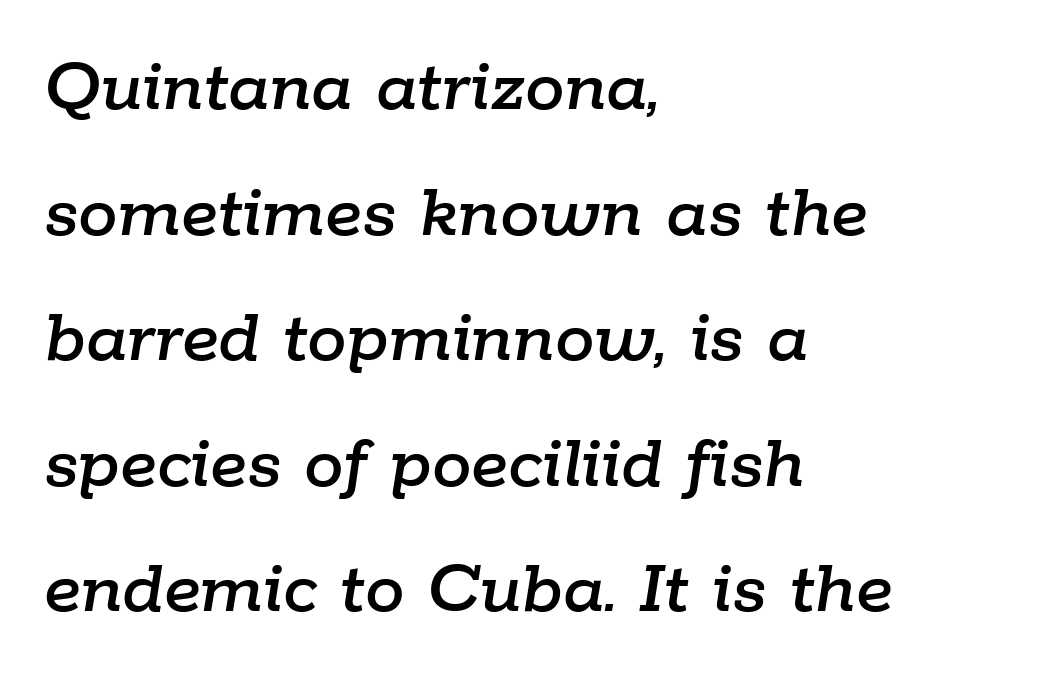
The image shows 79 px text type, italic (leaning right); set left-aligned, normal line spacing (1.59x), normal letter spacing, not underlined; low stroke contrast and a medium x-height.
